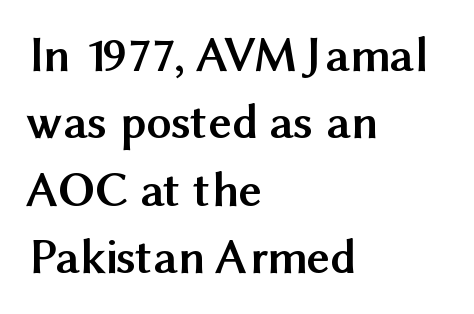
Note the varied advance widths — an 'i' is clearly narrower than an 'm'. The horizontal fit of the characters is conventional and even. In terms of posture, this sample is upright. Honestly, there is no underline to notice here at all. Each glyph is drawn with heavy, bold strokes. Rows of type keep a routine distance in the vertical direction.
